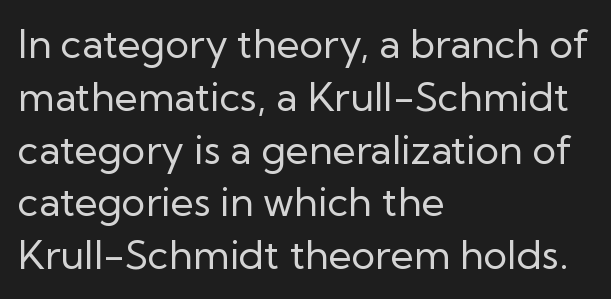
Observe the absence of serifs on each vertical stroke in this sample. The typography opts for an upright posture over an oblique one. Has an underline been added? It has not. No heavy texture on the line: the type isn't bold. The leading is moderate, giving the passage an even texture.
